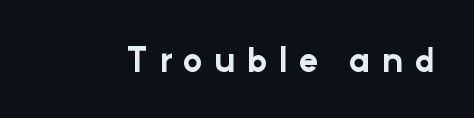
The face used here is proportionally spaced, like ordinary book or web type. The words here are not underlined. Thick stems and heavy bowls — unmistakably bold. The face used here is rendered with a markedly widened letterfit. The rendering shows plain stroke endings on the letterforms — a sans-serif design. Notice how the stems are strictly vertical — no italics here.
